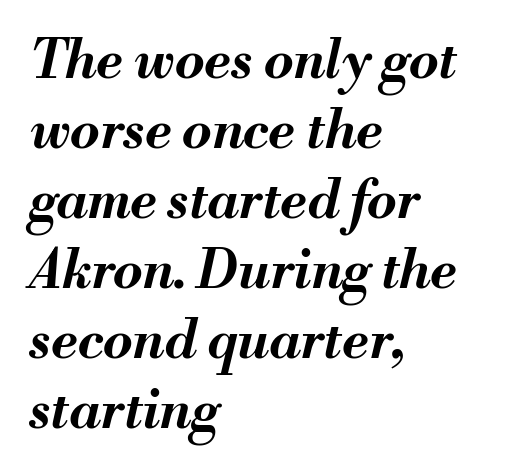
Observe the ordinary spacing: letters are neighbours, not strangers. Heavy-handed strokes throughout: this text is bold. Regarding leading, the lines here are spaced in the standard way. The face used here is proportionally spaced, like ordinary book or web type. Letters rest on an invisible, unmarked baseline.
